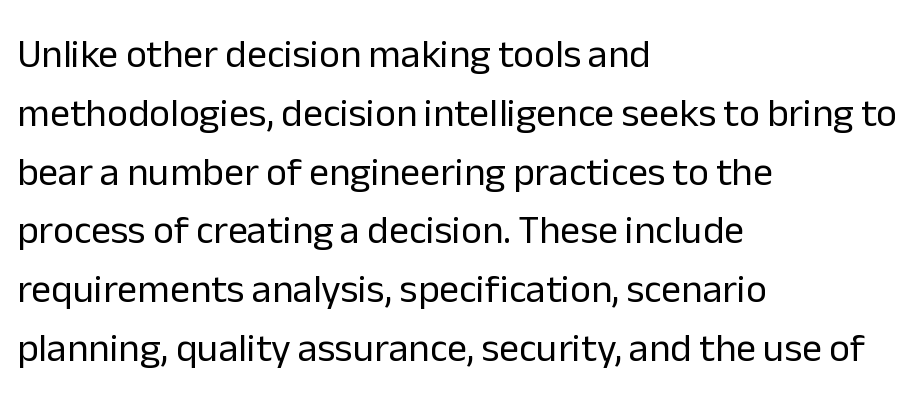
Q: Is the text bold? A: No.
Q: Is the text italic (slanted)? A: No, it is upright.
Q: Is the typeface a serif or a sans-serif typeface? A: Sans-serif.
Q: Is the text underlined? A: No.
Q: How is the paragraph aligned? A: Left-aligned.
Q: Is the spacing between letters normal or unusually wide? A: Normal.
Q: Is the spacing between lines tight, normal or loose? A: Normal.
Q: Width (condensed, normal, or wide)? A: Normal.
Q: Stroke contrast? A: Low.
Q: x-height? A: Medium.
Q: Monospaced? A: No.
